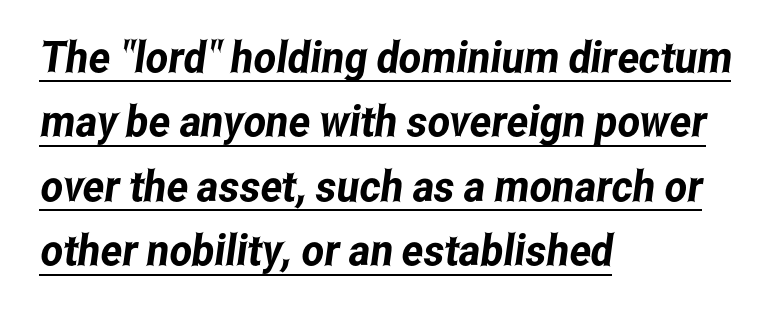
{"serif": "no", "width": "condensed", "stroke_contrast": "low", "x_height": "medium", "monospaced": "no", "underline": "yes", "align": "left", "line_spacing": "normal", "line_spacing_ratio": 1.5, "letter_spacing": "normal", "letter_spacing_em": 0.0, "glyph_px": 43}
